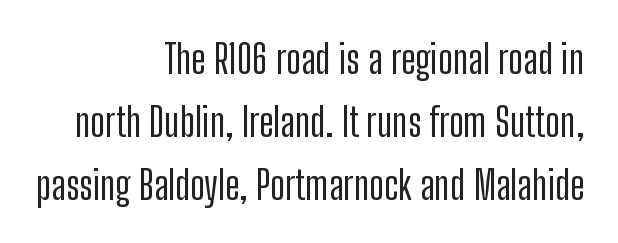
The image shows 40 px condensed sans-serif type, upright; set right-aligned, normal line spacing (1.57x), normal letter spacing, not underlined; low stroke contrast and a medium x-height.
